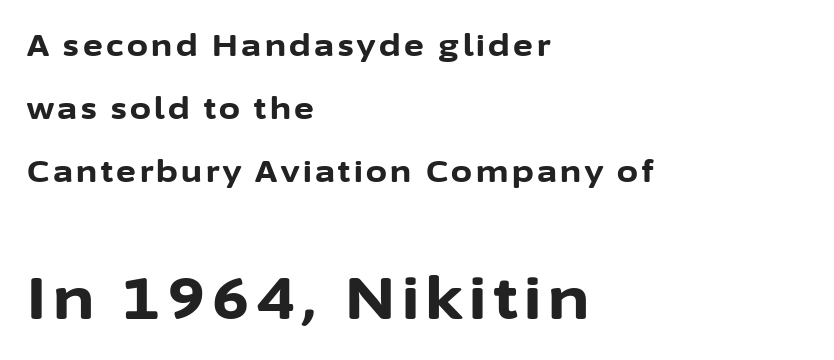
If you drew a ruler down the left edge, every line would touch it. Two sizes are in play, and the larger belongs to the second block. Varying glyph widths throughout — classic text-font behaviour. The glyphs in this specimen are sans serif. These lines carry a lot of weight — the face is fully bold. Bare-footed words on every line.
